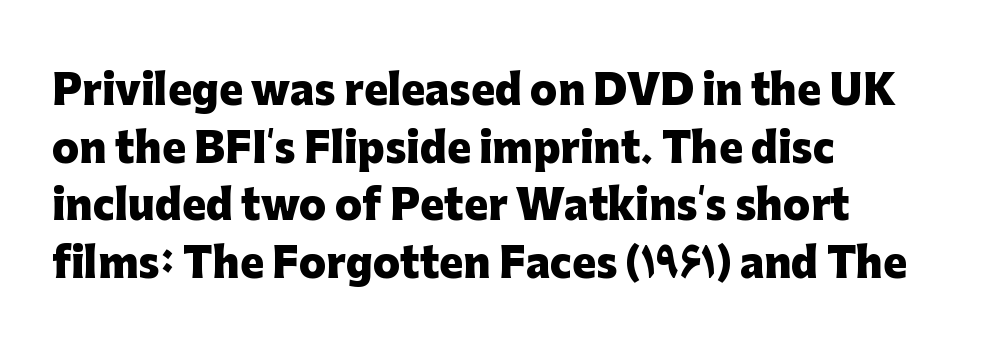
{"serif": "no", "italic": "no", "bold": "yes", "weight": "heavy", "width": "normal", "stroke_contrast": "low", "x_height": "medium", "monospaced": "no", "underline": "no", "align": "left", "line_spacing": "normal", "line_spacing_ratio": 1.44, "letter_spacing": "normal", "letter_spacing_em": 0.0, "glyph_px": 40}
